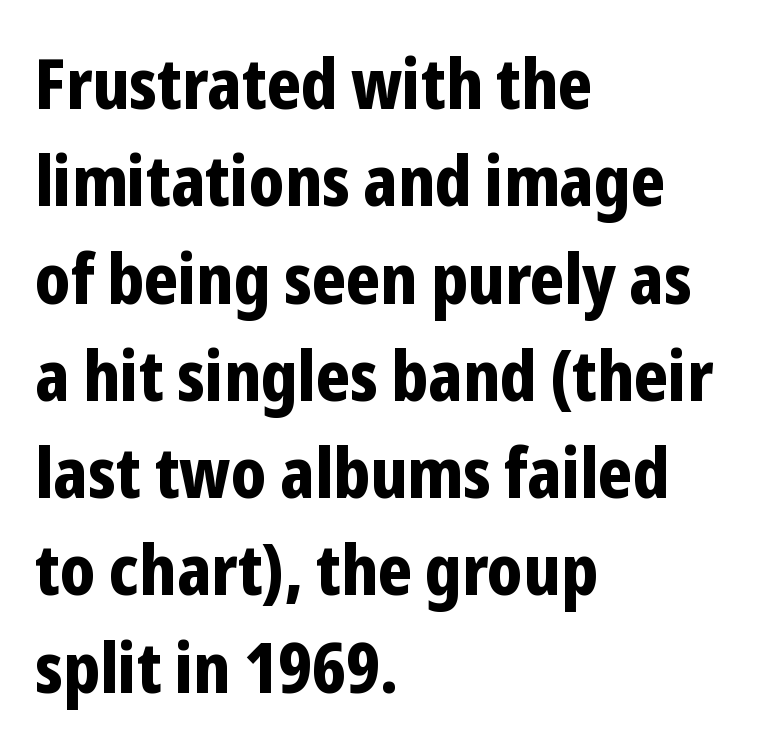
{"serif": "no", "italic": "no", "bold": "yes", "weight": "bold", "width": "condensed", "stroke_contrast": "low", "x_height": "medium", "monospaced": "no", "underline": "no", "align": "left", "line_spacing": "normal", "line_spacing_ratio": 1.41, "letter_spacing": "normal", "letter_spacing_em": 0.0, "glyph_px": 69}
